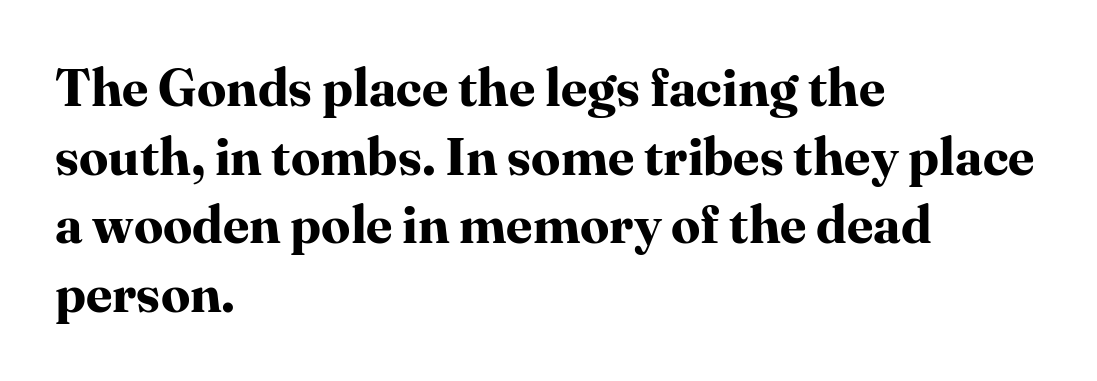
A typesetter would call this zero additional tracking. Set as a true bold cut, around the 700 mark. Characters remain perfectly vertical along every line. Varying glyph widths throughout — classic text-font behaviour.
